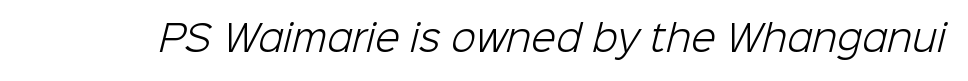
{"serif": "no", "bold": "no", "weight": "light", "width": "normal", "stroke_contrast": "low", "x_height": "medium", "monospaced": "no", "underline": "no", "letter_spacing": "normal", "letter_spacing_em": 0.0, "glyph_px": 36}
